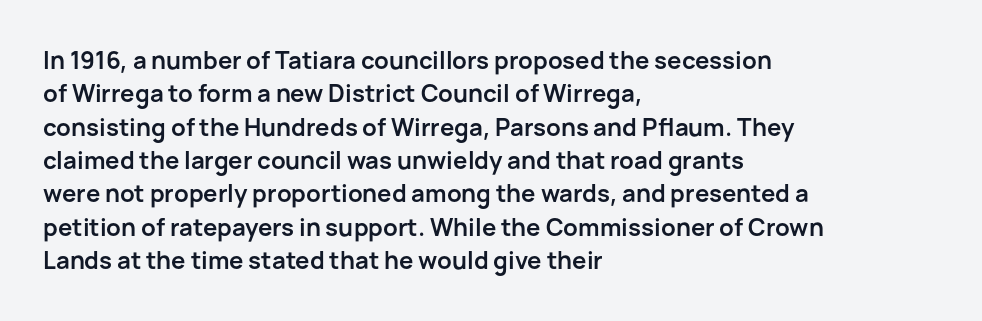
Q: Is the text bold? A: Yes.
Q: Is the text italic (slanted)? A: No, it is upright.
Q: Is the text underlined? A: No.
Q: How is the paragraph aligned? A: Left-aligned.
Q: Is the spacing between letters normal or unusually wide? A: Normal.
Q: Is the spacing between lines tight, normal or loose? A: Normal.
